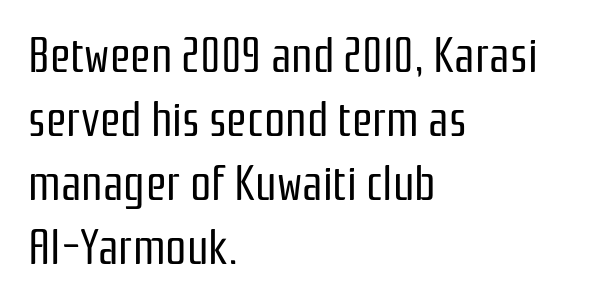
Stroke terminals: plain, sans-serif. The face used here is proportionally spaced, like ordinary book or web type. Layout note: lines flush left. No extra ink here — the face is not bold.
